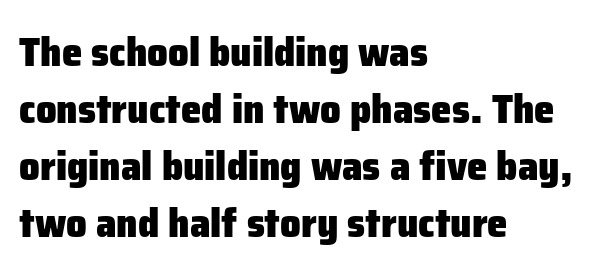
Q: Is the text bold? A: Yes.
Q: Is the text italic (slanted)? A: No, it is upright.
Q: Is the typeface a serif or a sans-serif typeface? A: Sans-serif.
Q: Is the text underlined? A: No.
Q: How is the paragraph aligned? A: Left-aligned.
Q: Is the spacing between letters normal or unusually wide? A: Normal.
Q: Is the spacing between lines tight, normal or loose? A: Normal.
Q: Width (condensed, normal, or wide)? A: Normal.
Q: Stroke contrast? A: Low.
Q: x-height? A: Medium.
Q: Monospaced? A: No.
